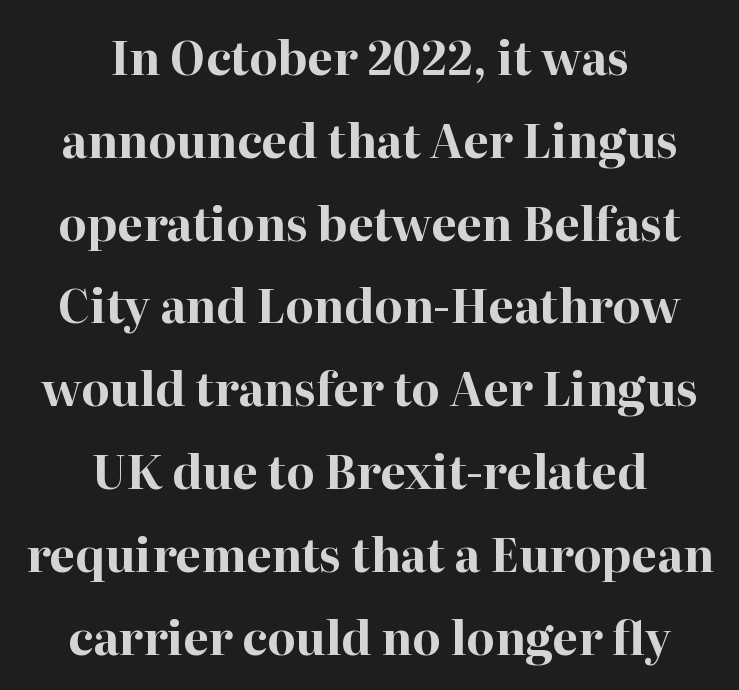
Set as a true bold cut, around the 700 mark. The letters sit at their default tracking, neither squeezed nor spread. These lines are rendered in a variable-pitch font. These lines are composed in type with serifs.
